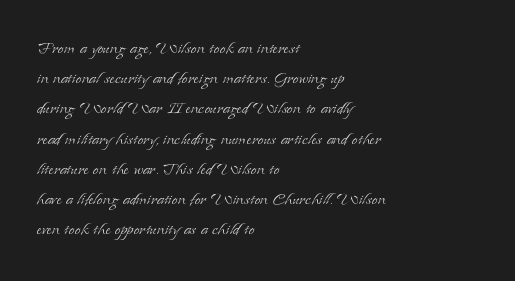
Q: Is the text bold? A: No.
Q: Is the text italic (slanted)? A: Yes.
Q: Is the text underlined? A: No.
Q: How is the paragraph aligned? A: Left-aligned.
Q: Is the spacing between letters normal or unusually wide? A: Normal.
Q: Is the spacing between lines tight, normal or loose? A: Normal.
